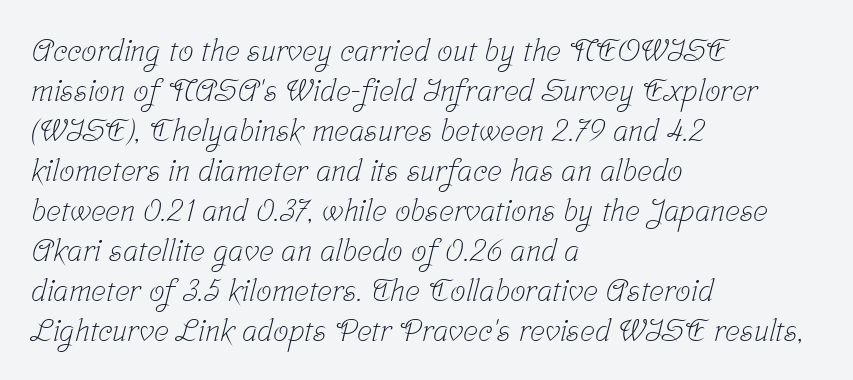
Which margin do the lines hug? The left one — the right edge is uneven. Proportional: the letters do not fall into vertical columns. You can tell from the footed stems that serif type was used. Unbolded letterforms with no extra heft.
